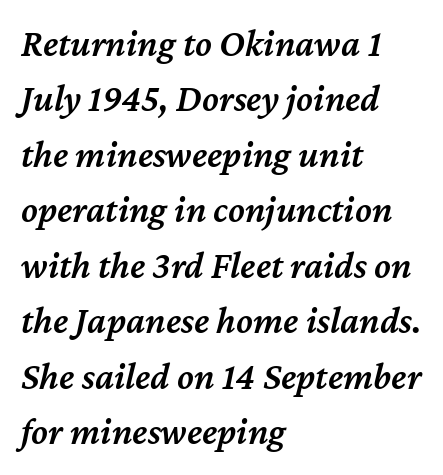
Bare-footed words on every line. Here the designer chose a conventional face with non-uniform glyph widths. Compared with an ordinary text face, these strokes are moderately heavier — a semibold. If you drew a line through each stem, it would be angled.
